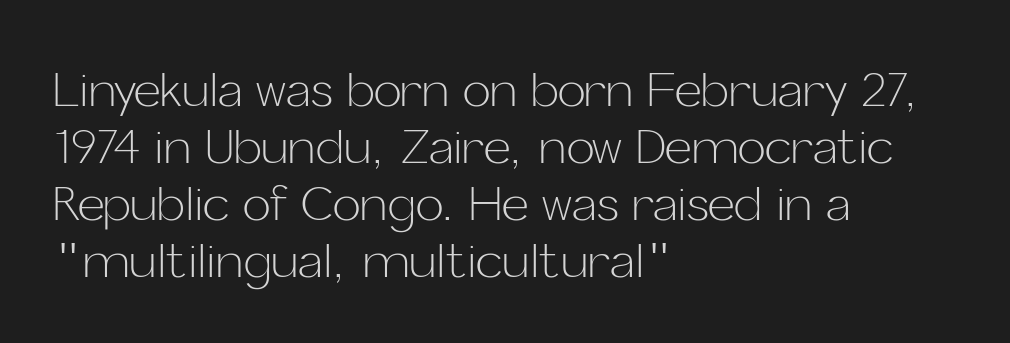
{"serif": "no", "italic": "no", "bold": "no", "weight": "light", "width": "normal", "stroke_contrast": "low", "x_height": "medium", "monospaced": "no", "underline": "no", "align": "left", "line_spacing_ratio": 1.21, "letter_spacing": "normal", "letter_spacing_em": 0.0, "glyph_px": 47}
